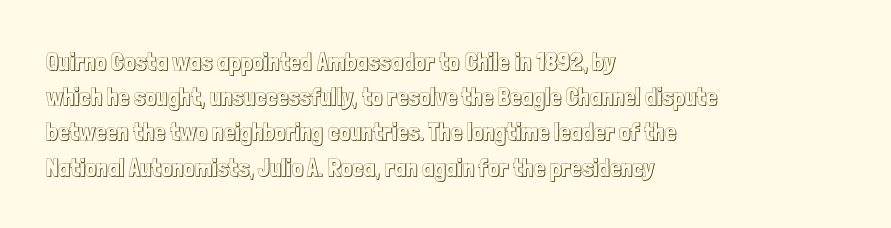
Posture: straight, roman, zero tilt. This rendering uses left alignment, leaving the right contour irregular. This sample keeps an unexceptional amount of space between lines. Bare-footed words on every line.
